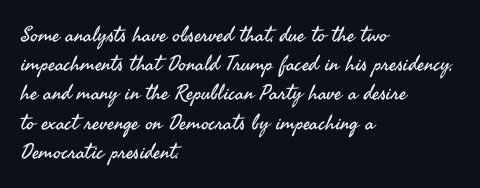
Tracking here is standard; glyphs follow each other at the usual distance. Heft: none added — not bold. These lines are set flush left with a ragged right edge. Has an underline been added? It has not.
